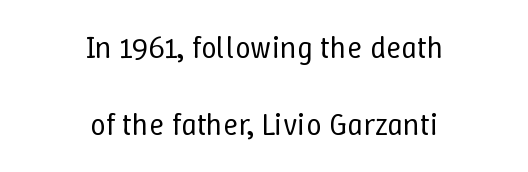
Q: Is the text bold? A: No.
Q: Is the text italic (slanted)? A: No, it is upright.
Q: Is the text underlined? A: No.
Q: How is the paragraph aligned? A: Centered.
Q: Is the spacing between letters normal or unusually wide? A: Normal.
Q: Is the spacing between lines tight, normal or loose? A: Loose.
Q: Width (condensed, normal, or wide)? A: Normal.
Q: Stroke contrast? A: Low.
Q: x-height? A: Medium.
Q: Monospaced? A: No.
